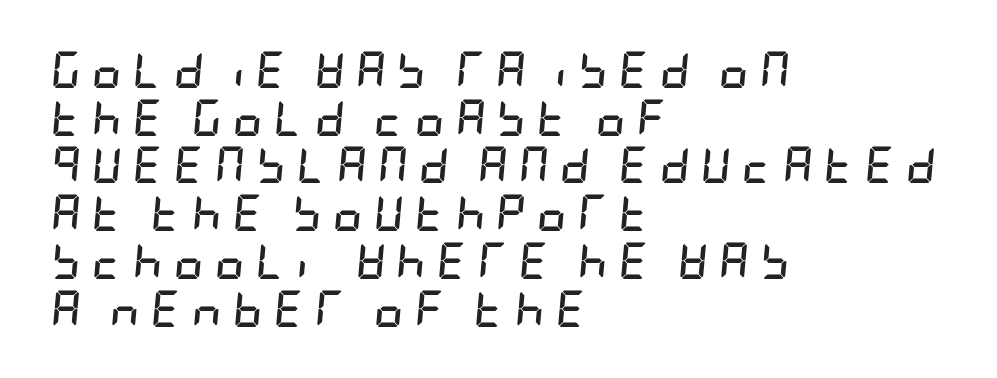
Weight: bold. The face used here has a pronounced slope to its letters. If you measured baseline to baseline, you'd find a middling distance. Letter spacing: wide.
